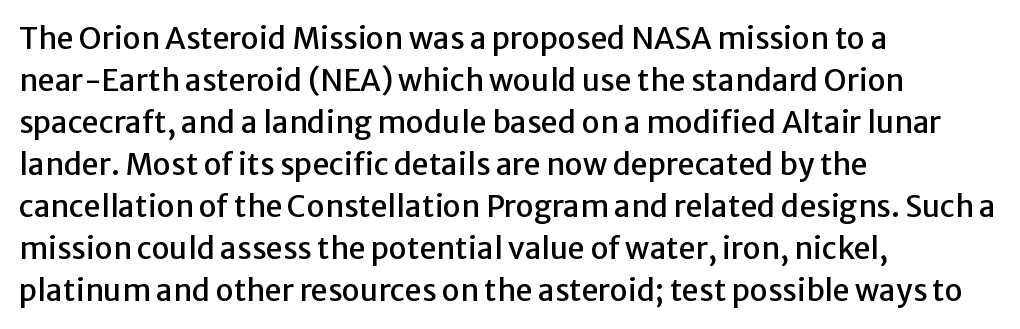
{"serif": "no", "italic": "no", "width": "normal", "stroke_contrast": "low", "x_height": "medium", "monospaced": "no", "underline": "no", "align": "left", "line_spacing": "normal", "line_spacing_ratio": 1.4, "letter_spacing": "normal", "letter_spacing_em": 0.0, "glyph_px": 30}
